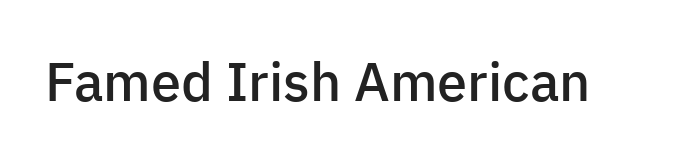
{"serif": "no", "italic": "no", "bold": "semi", "weight": "semibold", "width": "normal", "stroke_contrast": "low", "x_height": "medium", "monospaced": "no", "underline": "no", "letter_spacing": "normal", "letter_spacing_em": 0.0, "glyph_px": 54}
